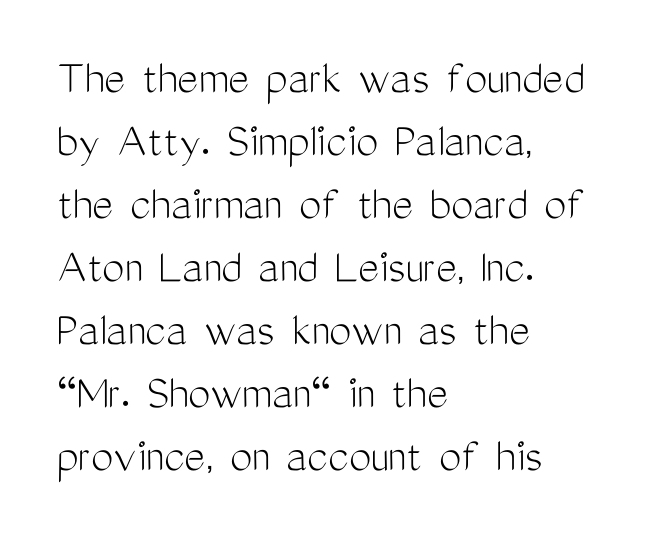
{"serif": "no", "italic": "no", "bold": "no", "weight": "light", "width": "condensed", "stroke_contrast": "medium", "x_height": "medium", "monospaced": "no", "underline": "no", "align": "left", "line_spacing": "normal", "line_spacing_ratio": 1.26, "letter_spacing": "normal", "letter_spacing_em": 0.0, "glyph_px": 50}
